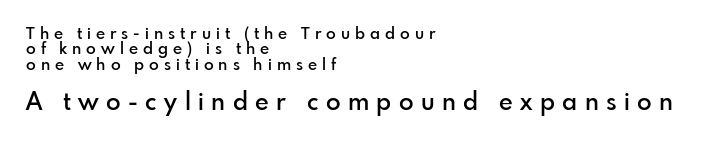
Q: Is the text bold? A: Semi-bold.
Q: Is the text italic (slanted)? A: No, it is upright.
Q: Is the text underlined? A: No.
Q: How is the paragraph aligned? A: Left-aligned.
Q: Is the spacing between letters normal or unusually wide? A: Unusually wide.
Q: Is the spacing between lines tight, normal or loose? A: Tight.
Q: Which block of text is set in a larger size, the first (top) or the second (bottom)? A: The second (bottom) one.
